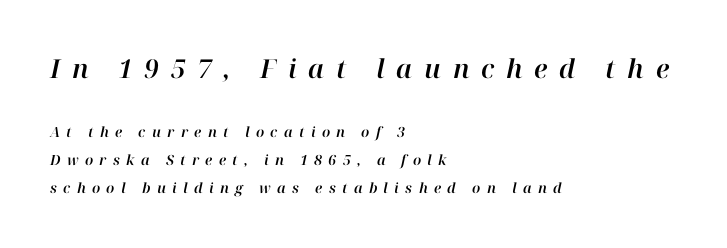
Layout note: lines flush left. Caption: upper text group enlarged, lower text group reduced. Widely set lines give the paragraph a tall, airy silhouette. The whole block is typeset with a tilt. Students, note that the glyphs here are deliberately spaced far apart. The zone under the glyphs is completely vacant.
